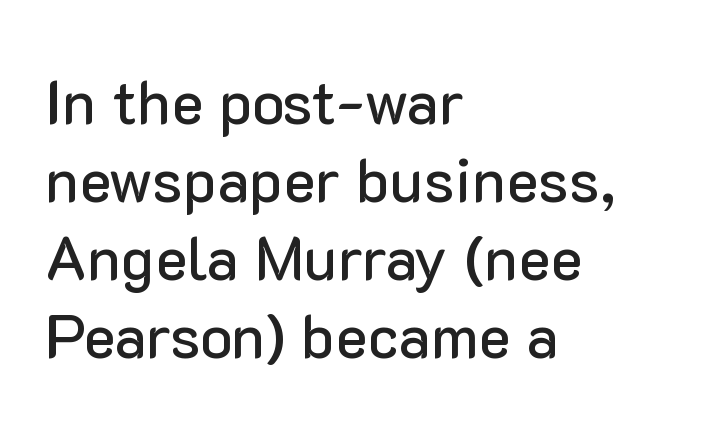
The image shows 61 px sans-serif type, upright; set left-aligned, normal line spacing (1.28x), normal letter spacing, not underlined; low stroke contrast and a medium x-height.
